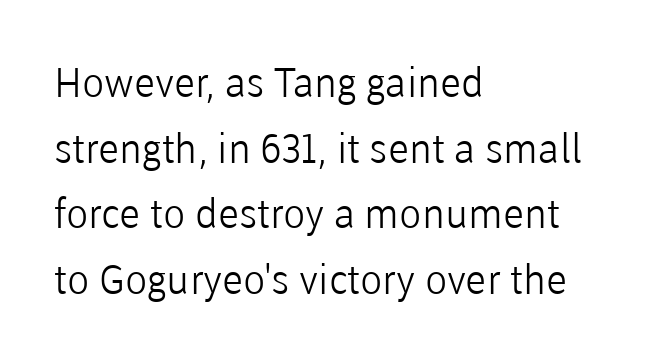
{"serif": "no", "italic": "no", "bold": "no", "weight": "light", "width": "normal", "stroke_contrast": "low", "x_height": "medium", "monospaced": "no", "underline": "no", "align": "left", "line_spacing": "normal", "line_spacing_ratio": 1.6, "letter_spacing": "normal", "letter_spacing_em": 0.0, "glyph_px": 41}
